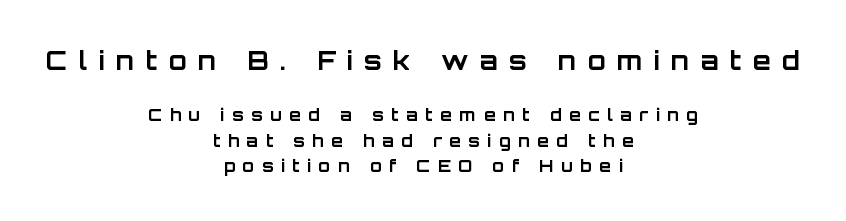
The image shows 26 px bold type, upright; set centered, normal line spacing (1.51x), unusually wide letter spacing (+0.44 em), not underlined; the first (top) block is 1.53x larger.
